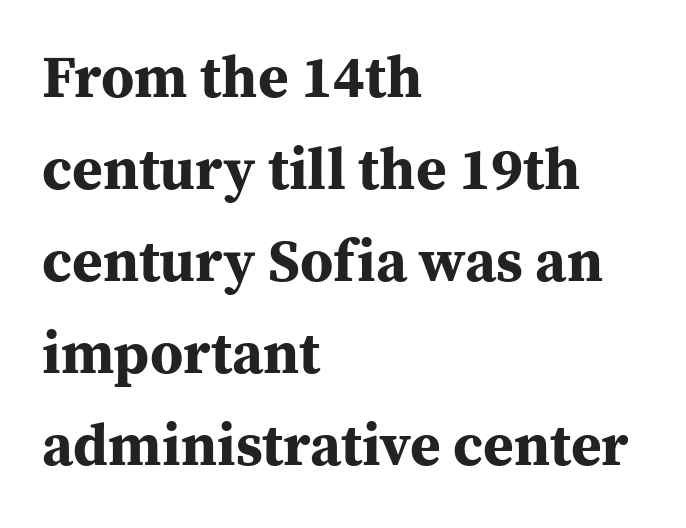
The letters stand straight up with perfectly vertical stems. Heavy, bold letterforms. Unlike a clean sans, this face finishes its strokes with serifs. These lines are rendered in a variable-pitch font. Default kerning and tracking; the words read as compact shapes. Each line starts at the same left margin while the right side varies.
